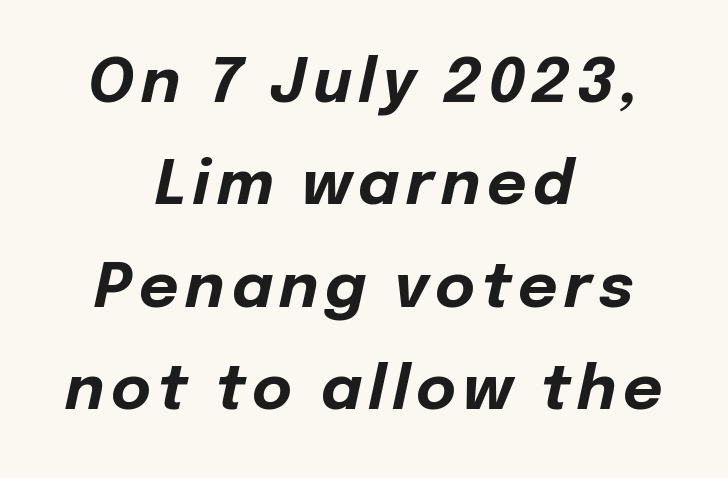
The image shows 61 px bold type, italic (leaning right); set centered, normal line spacing (1.68x), not underlined; low stroke contrast and a medium x-height.
